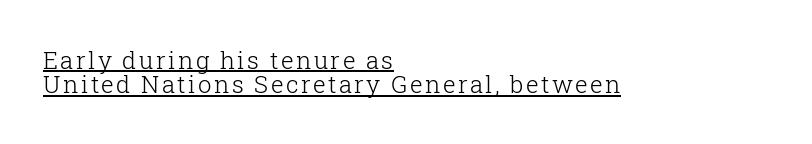
The image shows 24 px text type, upright; set left-aligned, tight line spacing (1.01x), underlined.
